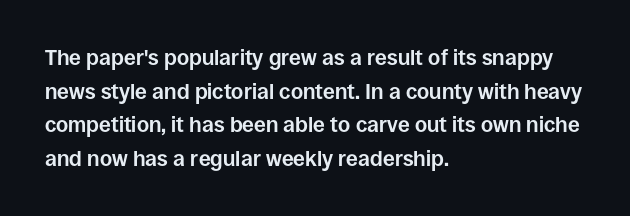
{"italic": "no", "bold": "yes", "underline": "no", "align": "left", "line_spacing": "normal", "line_spacing_ratio": 1.6, "letter_spacing": "normal", "letter_spacing_em": 0.0, "glyph_px": 21}
